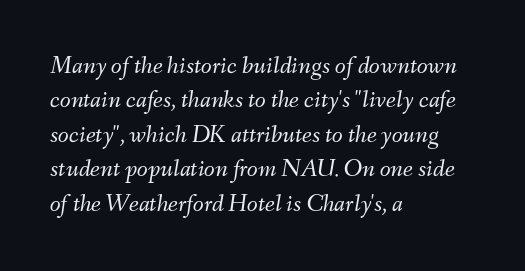
Q: Is the text bold? A: No.
Q: Is the text italic (slanted)? A: Yes, it leans right by about 9 degrees.
Q: Is the text underlined? A: No.
Q: How is the paragraph aligned? A: Left-aligned.
Q: Is the spacing between letters normal or unusually wide? A: Normal.
Q: Is the spacing between lines tight, normal or loose? A: Normal.
